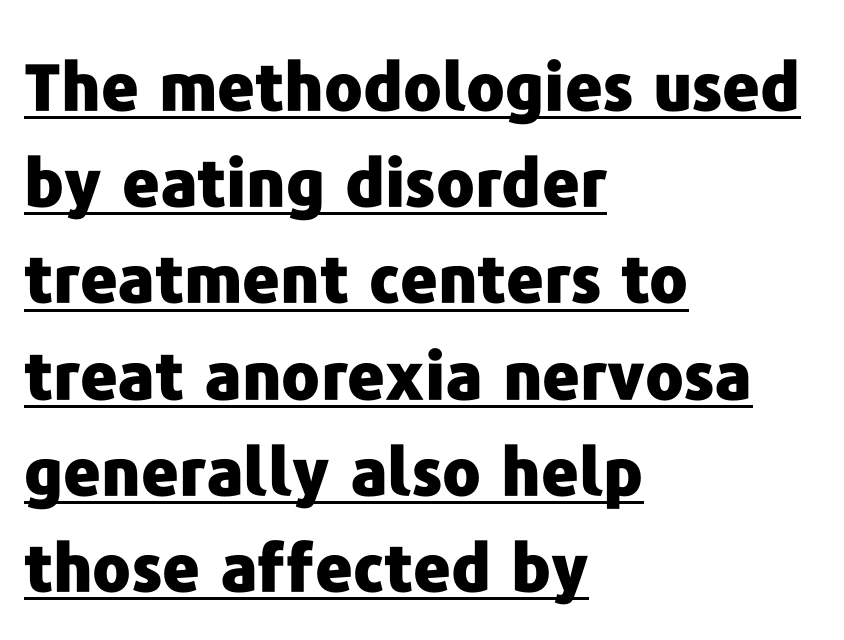
Q: Is the text bold? A: Yes.
Q: Is the text italic (slanted)? A: No, it is upright.
Q: Is the typeface a serif or a sans-serif typeface? A: Sans-serif.
Q: Is the text underlined? A: Yes.
Q: How is the paragraph aligned? A: Left-aligned.
Q: Is the spacing between letters normal or unusually wide? A: Normal.
Q: Is the spacing between lines tight, normal or loose? A: Normal.
Q: Width (condensed, normal, or wide)? A: Normal.
Q: Stroke contrast? A: Low.
Q: x-height? A: Medium.
Q: Monospaced? A: No.
